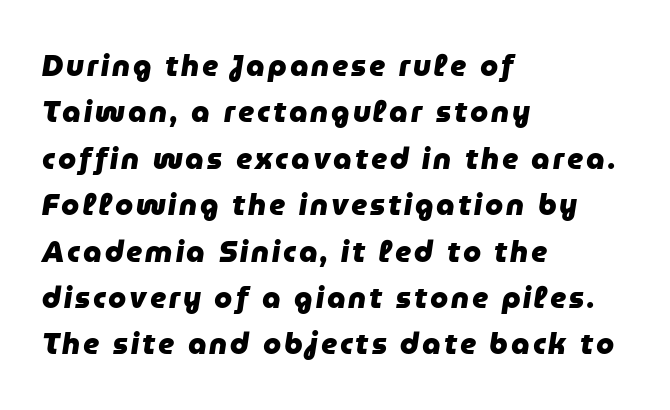
Short and long lines alike share a common starting point at left. The passage shown is not underscored anywhere. Would a proofreader flag this as italicized? Yes. Each letter keeps its own natural width here, so spacing adapts to shape. Normally led — the rows are evenly, conventionally spaced. Weight: bold.
